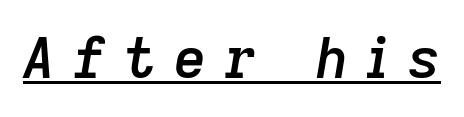
Proportional: the letters do not fall into vertical columns. Caption: lettering with a line underneath. The typesetting leans somewhat heavy: a semibold. Emphasis-style slanted type is in use.
